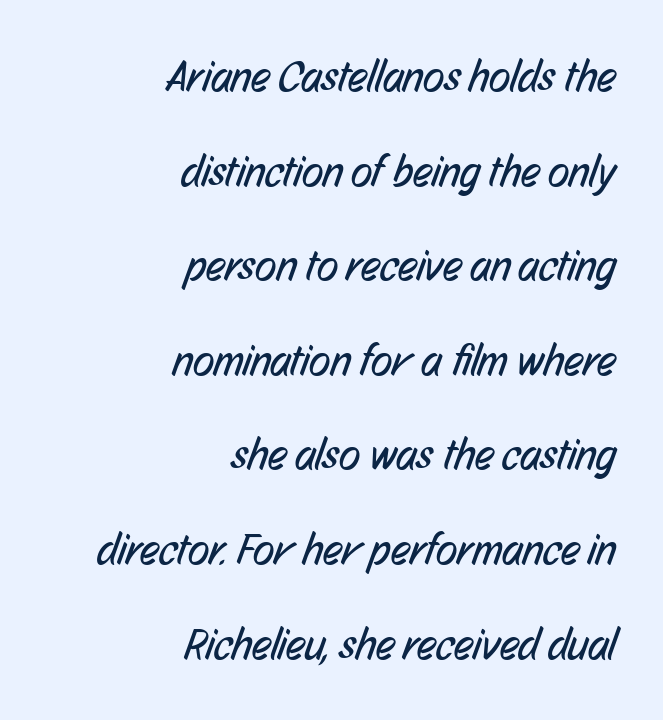
{"serif": "no", "bold": "no", "weight": "regular", "width": "condensed", "stroke_contrast": "low", "x_height": "medium", "monospaced": "no", "underline": "no", "align": "right", "line_spacing": "loose", "line_spacing_ratio": 2.15, "letter_spacing": "normal", "letter_spacing_em": 0.0, "glyph_px": 44}
